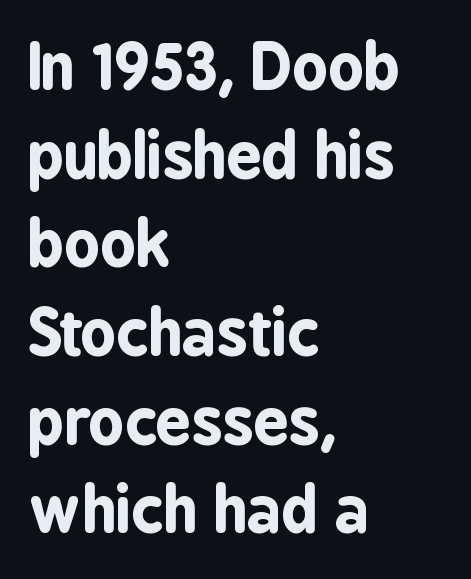
The image shows 62 px bold, condensed sans-serif type, upright; set left-aligned, normal line spacing (1.43x), normal letter spacing, not underlined; low stroke contrast and a medium x-height.
